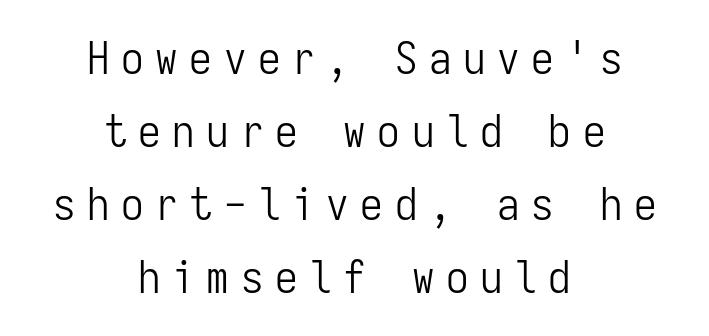
Q: Is the text bold? A: No.
Q: Is the text italic (slanted)? A: No, it is upright.
Q: Is the typeface a serif or a sans-serif typeface? A: Sans-serif.
Q: Is the text underlined? A: No.
Q: How is the paragraph aligned? A: Centered.
Q: Is the spacing between letters normal or unusually wide? A: Unusually wide.
Q: Is the spacing between lines tight, normal or loose? A: Normal.
Q: Width (condensed, normal, or wide)? A: Condensed.
Q: Stroke contrast? A: Low.
Q: x-height? A: Medium.
Q: Monospaced? A: Yes.
